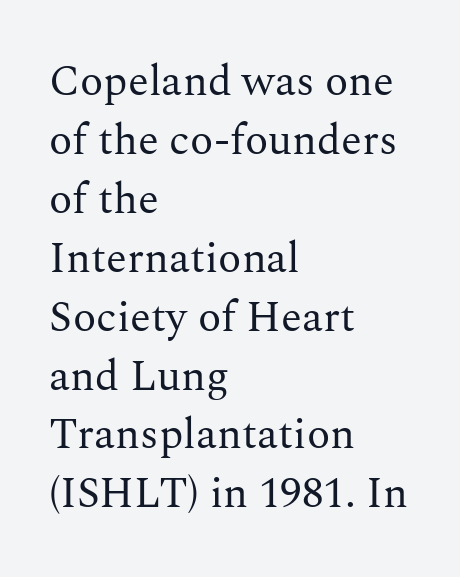
Q: Is the text bold? A: No.
Q: Is the text italic (slanted)? A: No, it is upright.
Q: Is the typeface a serif or a sans-serif typeface? A: Serif.
Q: Is the text underlined? A: No.
Q: How is the paragraph aligned? A: Left-aligned.
Q: Is the spacing between letters normal or unusually wide? A: Normal.
Q: Is the spacing between lines tight, normal or loose? A: Normal.
Q: Width (condensed, normal, or wide)? A: Normal.
Q: Stroke contrast? A: Medium.
Q: x-height? A: Medium.
Q: Monospaced? A: No.
